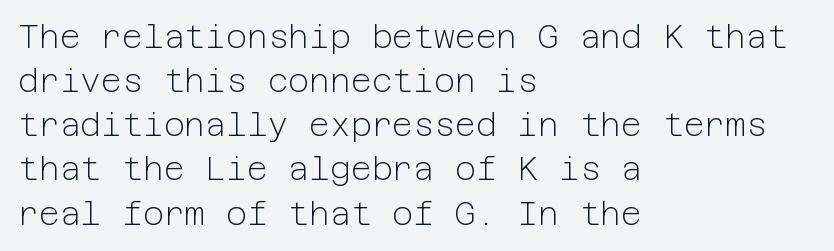
Q: Is the text bold? A: No.
Q: Is the text italic (slanted)? A: No, it is upright.
Q: Is the typeface a serif or a sans-serif typeface? A: Sans-serif.
Q: Is the text underlined? A: No.
Q: How is the paragraph aligned? A: Left-aligned.
Q: Is the spacing between letters normal or unusually wide? A: Normal.
Q: Is the spacing between lines tight, normal or loose? A: Normal.
Q: Width (condensed, normal, or wide)? A: Normal.
Q: Stroke contrast? A: Low.
Q: x-height? A: Medium.
